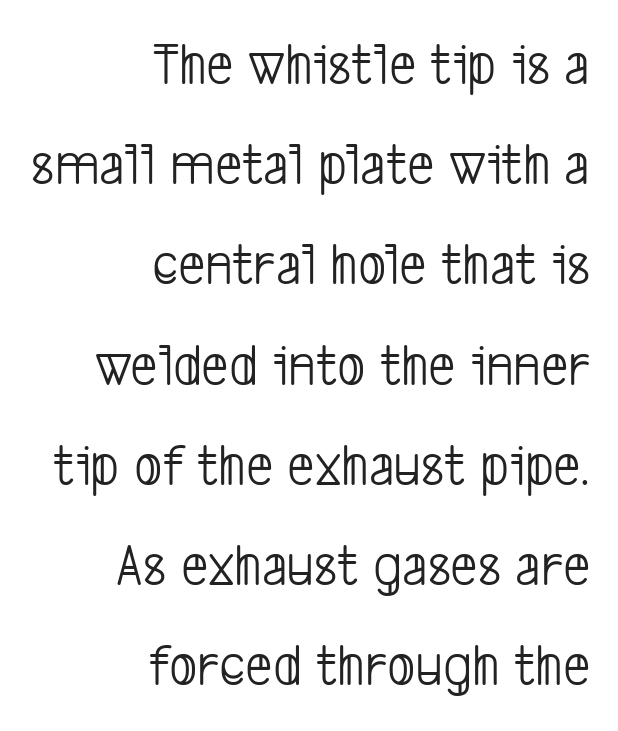
{"serif": "no", "bold": "no", "weight": "light", "width": "condensed", "stroke_contrast": "low", "x_height": "medium", "monospaced": "no", "underline": "no", "align": "right", "line_spacing": "normal", "line_spacing_ratio": 1.67, "letter_spacing": "normal", "letter_spacing_em": 0.0, "glyph_px": 60}
